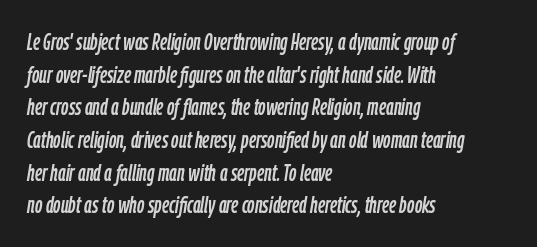
Q: Is the text italic (slanted)? A: Yes, it leans right by about 9 degrees.
Q: Is the text underlined? A: No.
Q: How is the paragraph aligned? A: Left-aligned.
Q: Is the spacing between letters normal or unusually wide? A: Normal.
Q: Is the spacing between lines tight, normal or loose? A: Normal.
